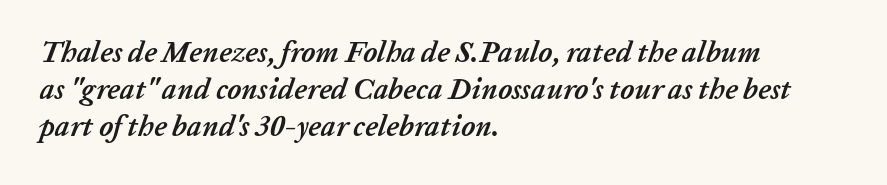
Q: Is the text bold? A: Yes.
Q: Is the text italic (slanted)? A: Yes, it leans right by about 20 degrees.
Q: Is the text underlined? A: No.
Q: How is the paragraph aligned? A: Left-aligned.
Q: Is the spacing between letters normal or unusually wide? A: Normal.
Q: Is the spacing between lines tight, normal or loose? A: Normal.
Q: Width (condensed, normal, or wide)? A: Normal.
Q: Stroke contrast? A: Low.
Q: x-height? A: Medium.
Q: Monospaced? A: No.
